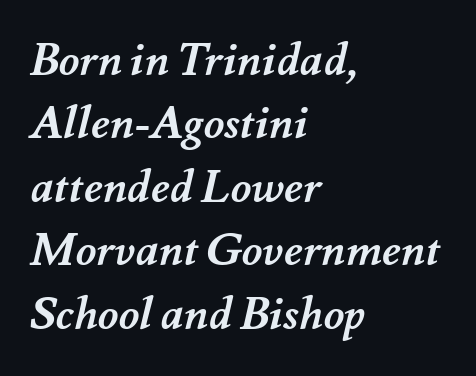
The image shows 45 px semibold type; set left-aligned, normal line spacing (1.41x), normal letter spacing, not underlined; medium stroke contrast and a small x-height.
